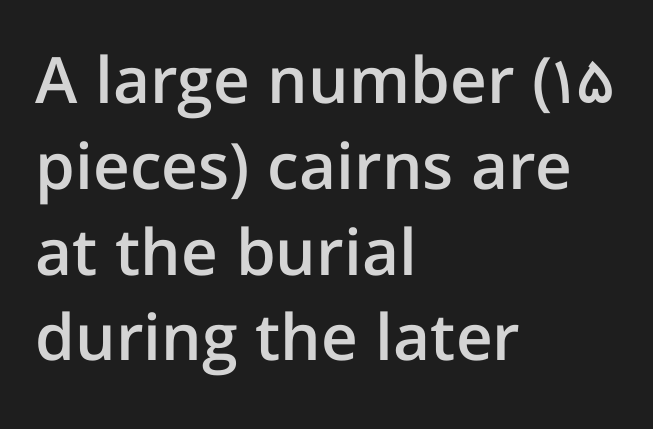
The image shows 64 px semibold sans-serif type, upright; set left-aligned, normal line spacing (1.34x), normal letter spacing, not underlined; low stroke contrast and a medium x-height.
